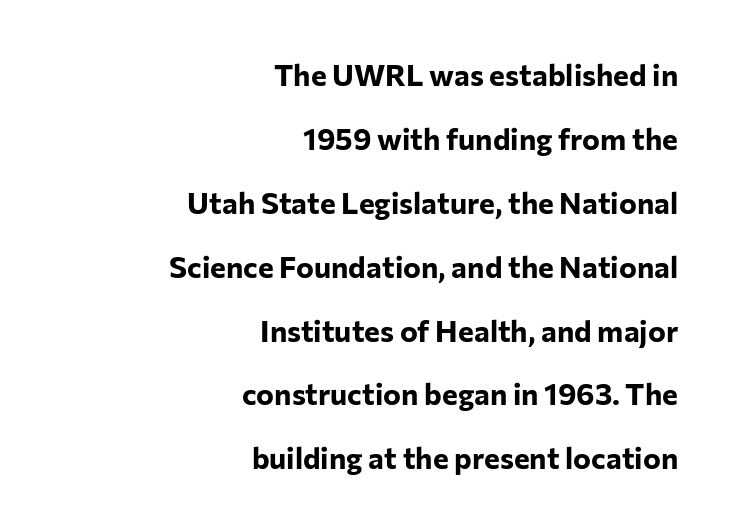
Q: Is the text bold? A: Yes.
Q: Is the text italic (slanted)? A: No, it is upright.
Q: Is the typeface a serif or a sans-serif typeface? A: Sans-serif.
Q: Is the text underlined? A: No.
Q: How is the paragraph aligned? A: Right-aligned.
Q: Is the spacing between letters normal or unusually wide? A: Normal.
Q: Is the spacing between lines tight, normal or loose? A: Loose.
Q: Width (condensed, normal, or wide)? A: Normal.
Q: Stroke contrast? A: Low.
Q: x-height? A: Medium.
Q: Monospaced? A: No.
